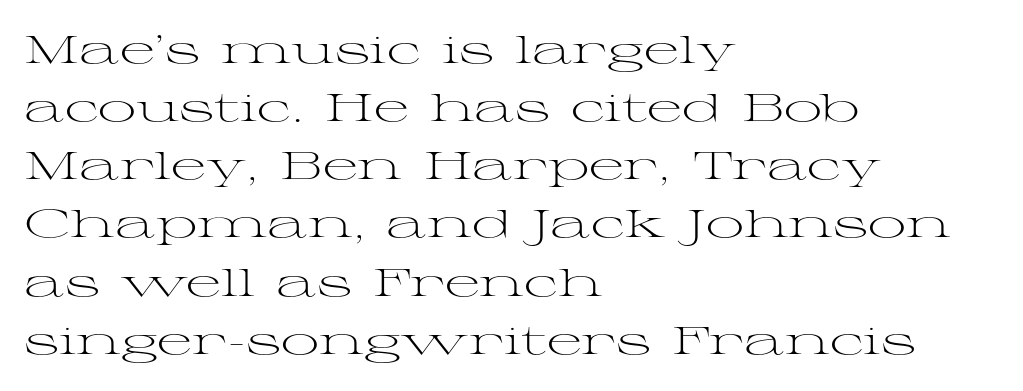
{"serif": "yes", "italic": "no", "bold": "no", "weight": "light", "width": "wide", "stroke_contrast": "medium", "x_height": "medium", "monospaced": "no", "underline": "no", "align": "left", "line_spacing": "normal", "line_spacing_ratio": 1.53, "letter_spacing": "normal", "letter_spacing_em": 0.0, "glyph_px": 38}
